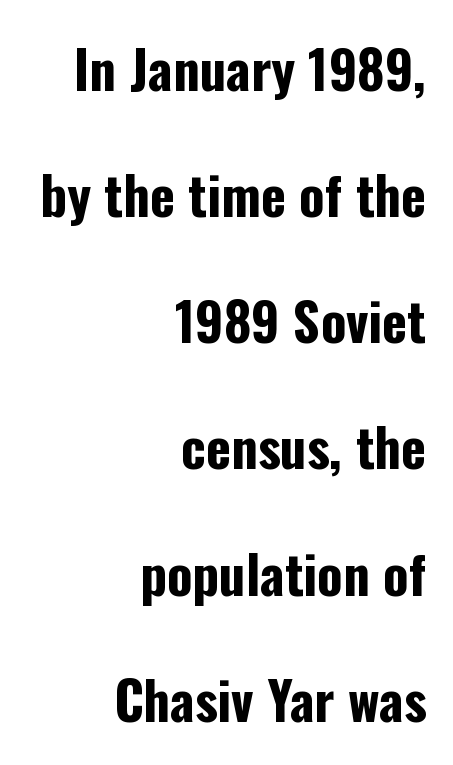
Emphasis by weight is at full strength: bold. What kind of face is this? One without serifs — a sans. The gap between lines stays unmarked. The face used here is proportionally spaced, like ordinary book or web type.
